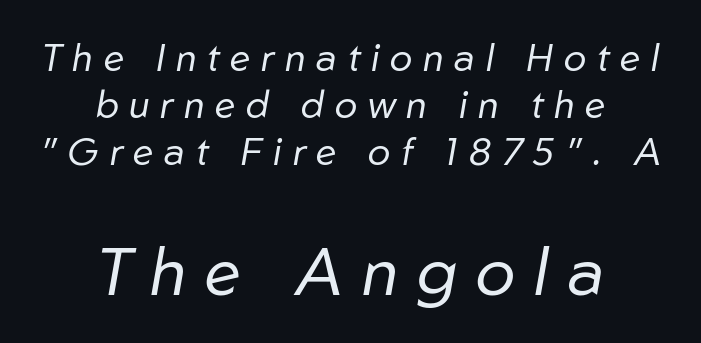
Between one letter and the next there's a generous, obvious gap. Unmarked baselines from the first word to the last. The letters advance in unequal steps, a hallmark of proportional type. The typesetting does not lean heavy: it is not bold. The face used here has a pronounced slope to its letters.
